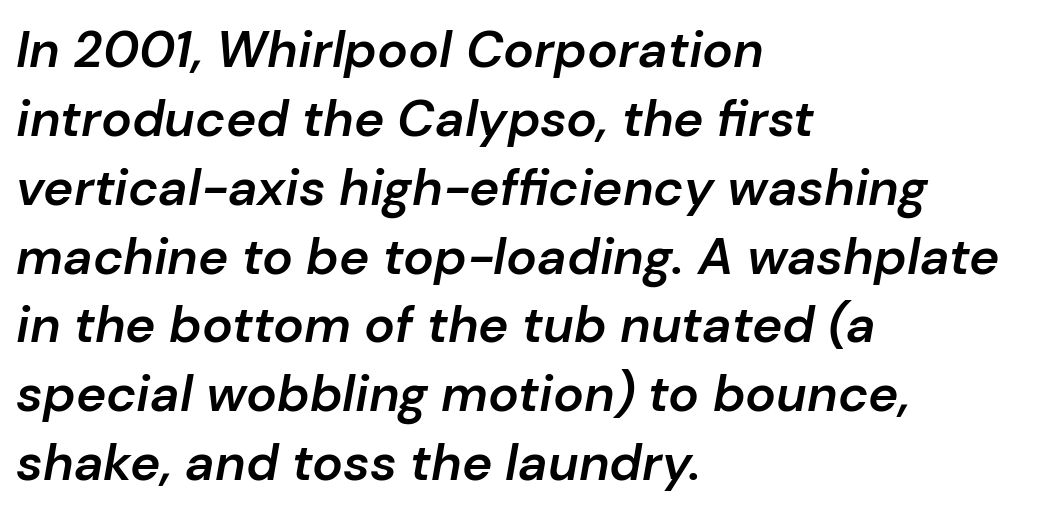
The passage is arranged the way most books set body copy — flush left. The space beneath each line is pristine and unruled. Emphasis by weight is partial: semibold. Regular leading. Tracking here is standard; glyphs follow each other at the usual distance. This sample uses an oblique cut, with every glyph tilted off the vertical.
